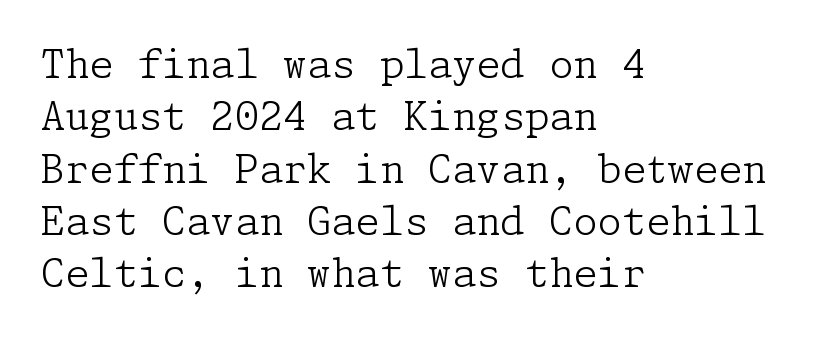
Q: Is the text bold? A: No.
Q: Is the text italic (slanted)? A: No, it is upright.
Q: Is the typeface a serif or a sans-serif typeface? A: Serif.
Q: Is the text underlined? A: No.
Q: How is the paragraph aligned? A: Left-aligned.
Q: Is the spacing between letters normal or unusually wide? A: Normal.
Q: Is the spacing between lines tight, normal or loose? A: Normal.
Q: Width (condensed, normal, or wide)? A: Normal.
Q: Stroke contrast? A: Low.
Q: x-height? A: Medium.
